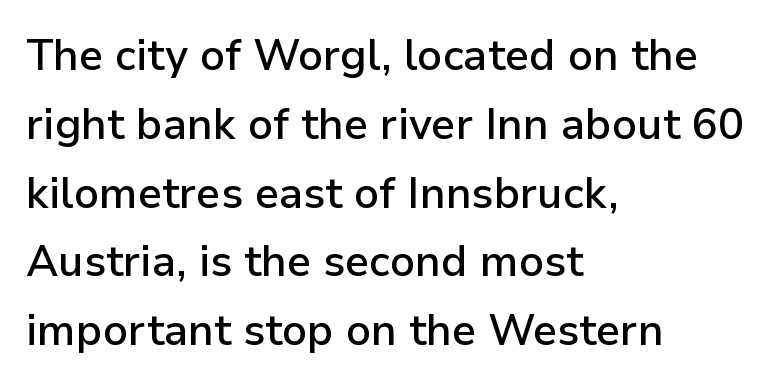
Q: Is the text bold? A: Semi-bold.
Q: Is the text italic (slanted)? A: No, it is upright.
Q: Is the typeface a serif or a sans-serif typeface? A: Sans-serif.
Q: Is the text underlined? A: No.
Q: How is the paragraph aligned? A: Left-aligned.
Q: Is the spacing between letters normal or unusually wide? A: Normal.
Q: Is the spacing between lines tight, normal or loose? A: Normal.
Q: Width (condensed, normal, or wide)? A: Normal.
Q: Stroke contrast? A: Low.
Q: x-height? A: Medium.
Q: Monospaced? A: No.
